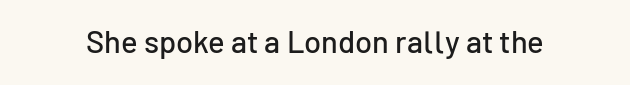
Italic? Not at all — the glyphs are vertical. Descender tails drop into unmarked territory. The glyphs in this specimen are sans serif. Spacing between characters is what you'd get straight out of the box.
